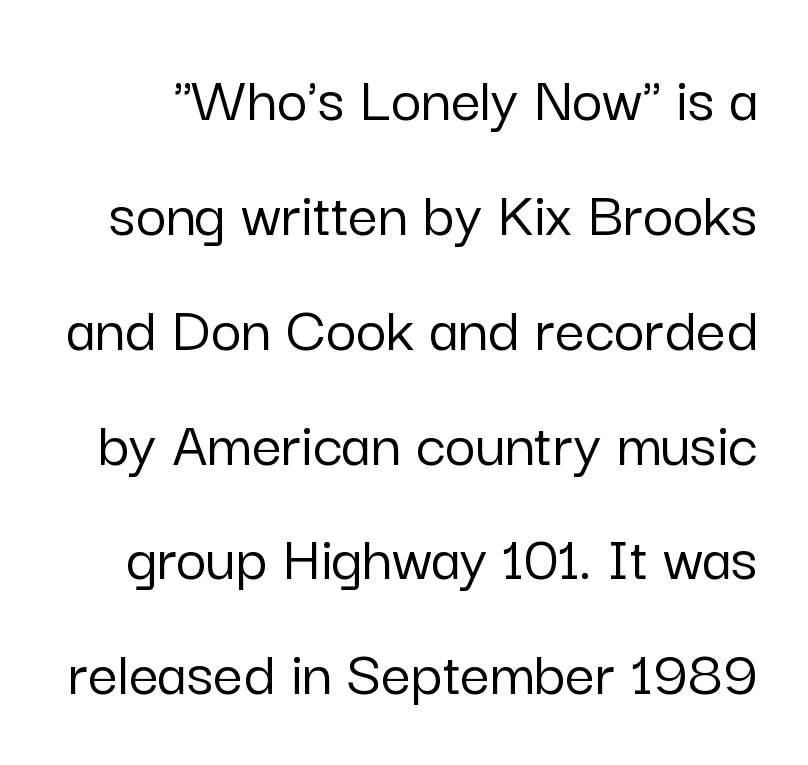
Q: Is the text italic (slanted)? A: No, it is upright.
Q: Is the typeface a serif or a sans-serif typeface? A: Sans-serif.
Q: Is the text underlined? A: No.
Q: Is the spacing between letters normal or unusually wide? A: Normal.
Q: Width (condensed, normal, or wide)? A: Normal.
Q: Stroke contrast? A: Low.
Q: x-height? A: Medium.
Q: Monospaced? A: No.
